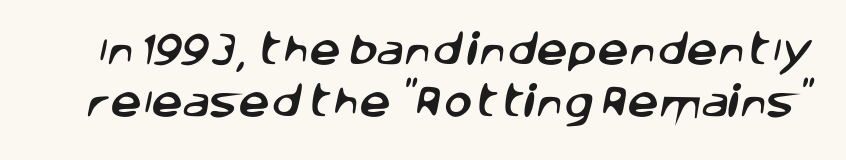
Q: Is the typeface a serif or a sans-serif typeface? A: Sans-serif.
Q: Is the text underlined? A: No.
Q: Is the spacing between letters normal or unusually wide? A: Normal.
Q: Is the spacing between lines tight, normal or loose? A: Normal.
Q: Width (condensed, normal, or wide)? A: Normal.
Q: Stroke contrast? A: Low.
Q: x-height? A: Large.
Q: Monospaced? A: No.
